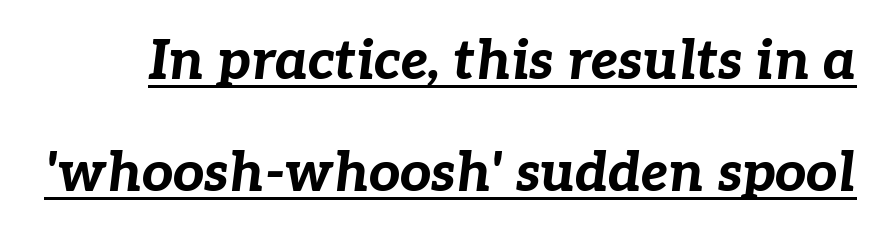
The image shows 55 px bold type, italic (leaning right); set loose line spacing (2.04x), normal letter spacing, underlined; low stroke contrast and a medium x-height.
